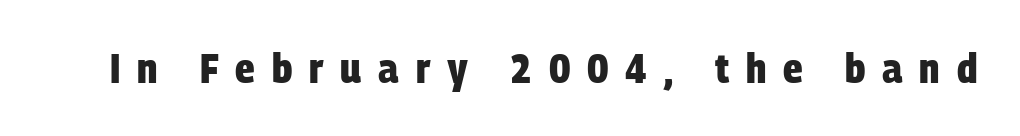
Does the weight exceed regular? Yes, all the way to bold. Lines of text with bare space underneath. I'd call this a sans setting — the letters go barefoot. Spacing verdict: proportional, widths tailored to each character. Characters follow at a spacing far wider than the type designer built in.
